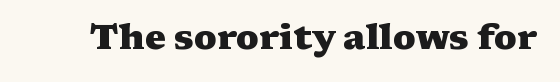
The image shows 35 px heavy, wide serif type, upright; set normal letter spacing, not underlined; medium stroke contrast and a medium x-height.
